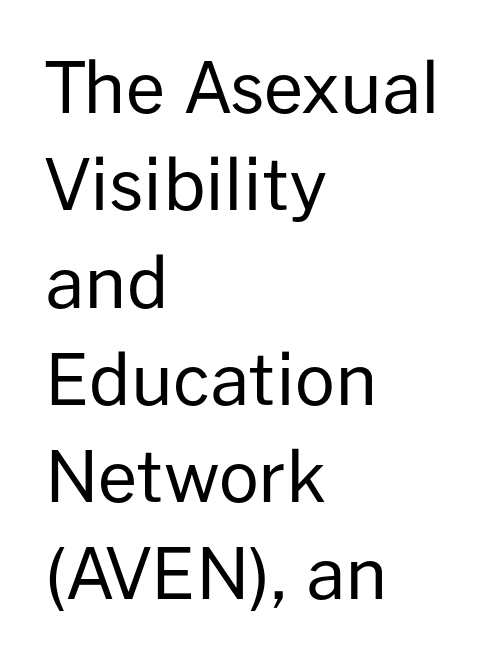
The image shows 70 px regular-weight sans-serif type, upright; set left-aligned, normal line spacing (1.39x), normal letter spacing, not underlined; low stroke contrast and a medium x-height.
